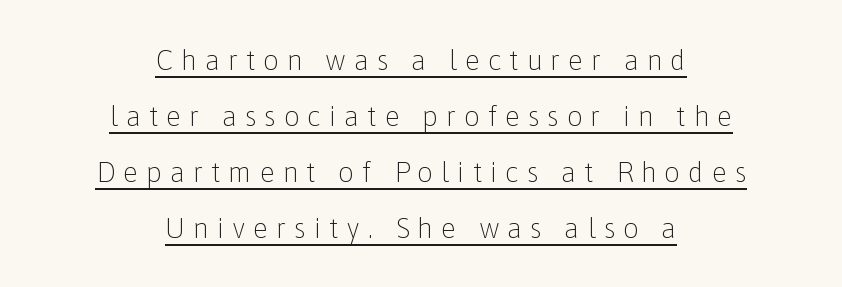
Q: Is the text bold? A: No.
Q: Is the text italic (slanted)? A: No, it is upright.
Q: Is the typeface a serif or a sans-serif typeface? A: Sans-serif.
Q: Is the text underlined? A: Yes.
Q: How is the paragraph aligned? A: Centered.
Q: Is the spacing between letters normal or unusually wide? A: Unusually wide.
Q: Is the spacing between lines tight, normal or loose? A: Loose.
Q: Width (condensed, normal, or wide)? A: Normal.
Q: Stroke contrast? A: Low.
Q: x-height? A: Medium.
Q: Monospaced? A: No.
